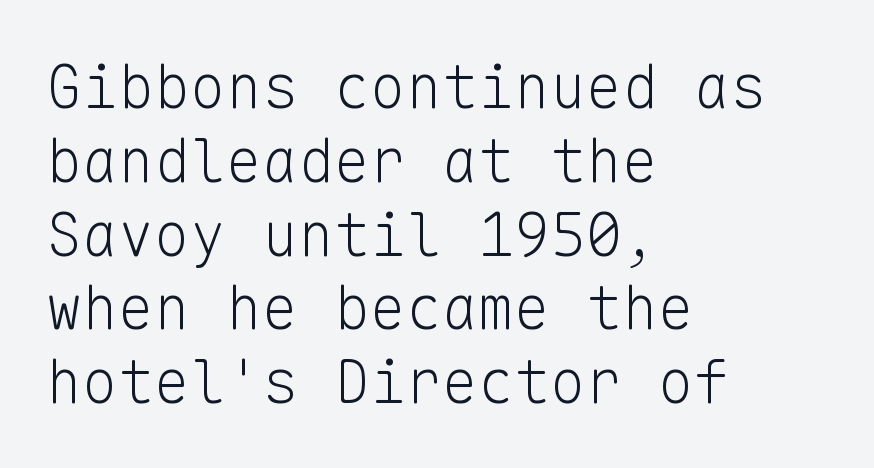
{"serif": "no", "italic": "no", "bold": "no", "weight": "light", "width": "normal", "stroke_contrast": "low", "x_height": "medium", "monospaced": "yes", "underline": "no", "align": "left", "line_spacing_ratio": 1.23, "letter_spacing": "normal", "letter_spacing_em": 0.0, "glyph_px": 60}
